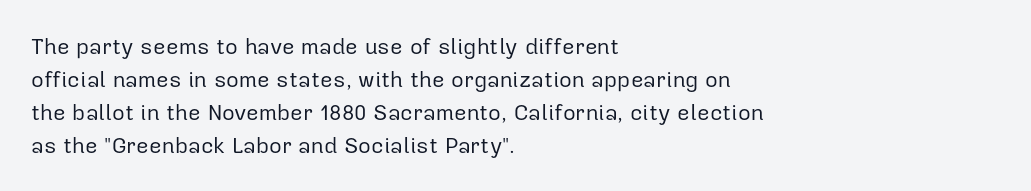
{"italic": "no", "bold": "no", "underline": "no", "align": "left", "line_spacing": "normal", "line_spacing_ratio": 1.5, "letter_spacing": "normal", "letter_spacing_em": 0.0, "glyph_px": 22}
